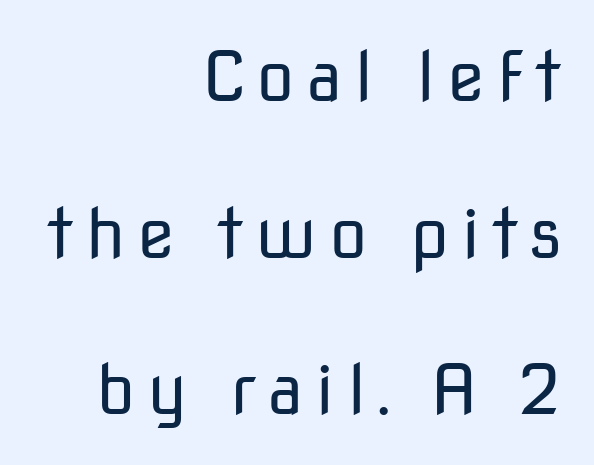
{"serif": "no", "italic": "no", "bold": "no", "weight": "regular", "width": "normal", "stroke_contrast": "low", "x_height": "medium", "monospaced": "no", "underline": "no", "align": "right", "line_spacing": "loose", "line_spacing_ratio": 2.27, "glyph_px": 69}
